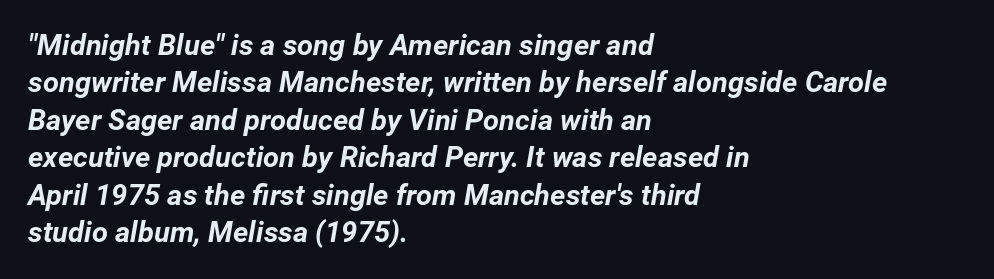
{"italic": "yes", "lean": "right", "slant_degrees": 12, "bold": "yes", "weight": "bold", "width": "normal", "stroke_contrast": "low", "x_height": "medium", "monospaced": "no", "underline": "no", "align": "left", "line_spacing": "normal", "line_spacing_ratio": 1.29, "letter_spacing": "normal", "letter_spacing_em": 0.0, "glyph_px": 29}
